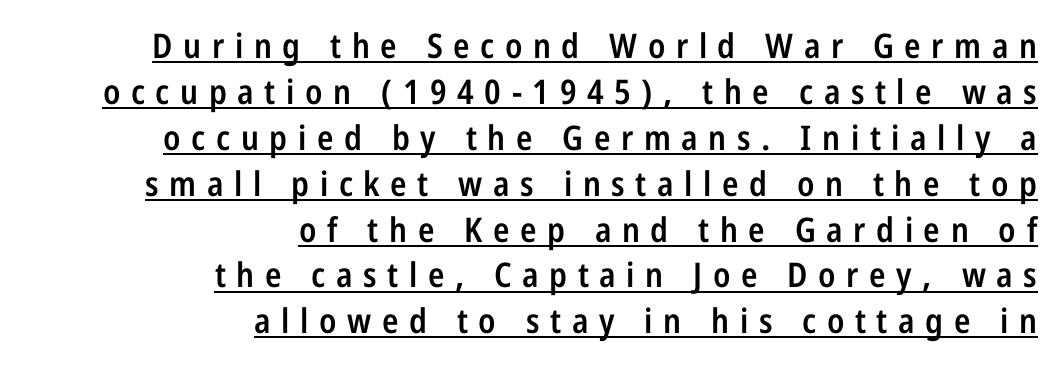
Q: Is the text bold? A: Semi-bold.
Q: Is the text italic (slanted)? A: No, it is upright.
Q: Is the typeface a serif or a sans-serif typeface? A: Sans-serif.
Q: Is the text underlined? A: Yes.
Q: How is the paragraph aligned? A: Right-aligned.
Q: Is the spacing between letters normal or unusually wide? A: Unusually wide.
Q: Is the spacing between lines tight, normal or loose? A: Normal.
Q: Width (condensed, normal, or wide)? A: Condensed.
Q: Stroke contrast? A: Low.
Q: x-height? A: Medium.
Q: Monospaced? A: No.
